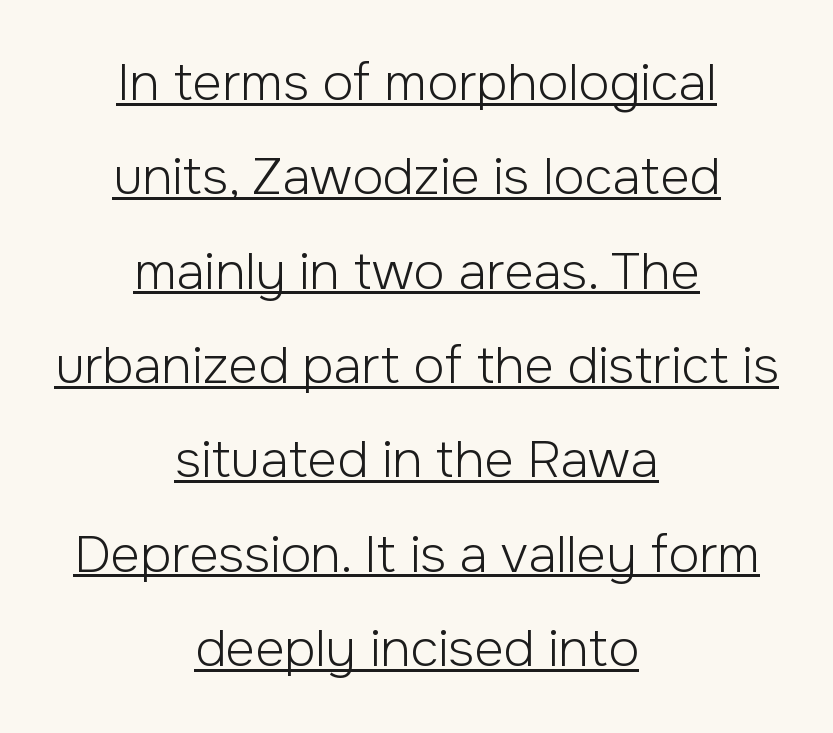
The image shows 51 px light sans-serif type, upright; set centered, line spacing 1.85x, normal letter spacing, underlined; low stroke contrast and a medium x-height.
